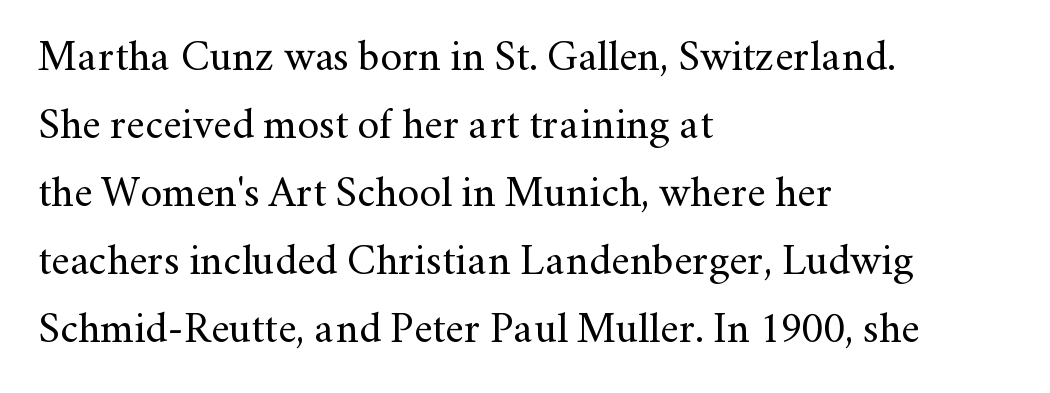
A student would call this left alignment; a typographer would say flush left, rag right. If you measured baseline to baseline, you'd find a middling distance. The rendering uses natural spacing where letterforms have individual widths. The type sits square on the baseline with zero lean. Heaviness? Minimal to ordinary, like unemphasized prose. A serif font was chosen for this passage.
